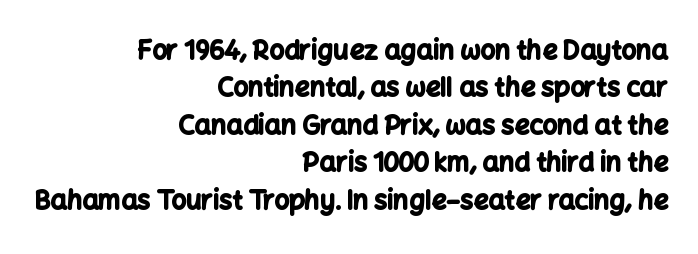
The image shows 26 px bold type, upright; set right-aligned, normal line spacing (1.44x), normal letter spacing, not underlined.
